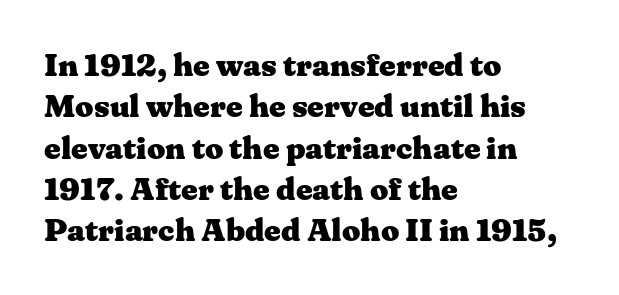
Chunky letters — that's bold for sure. Line starts are locked; line ends wander. Look at the bottom of the vertical strokes: they flare into serifs here. The rendering keeps characters at their native spacing. One glance says typical: line gaps are just what's usual.
